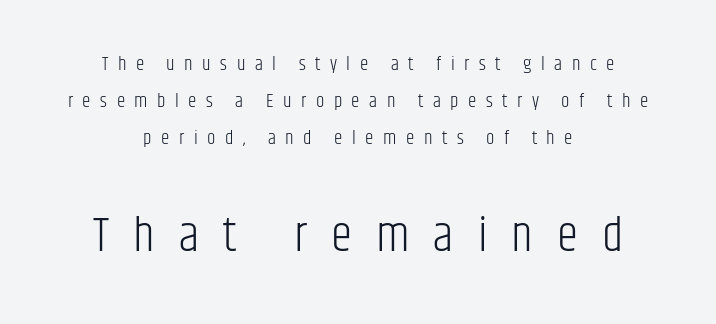
{"serif": "no", "italic": "no", "bold": "no", "weight": "light", "width": "condensed", "stroke_contrast": "low", "x_height": "large", "monospaced": "no", "underline": "no", "align": "center", "line_spacing": "loose", "line_spacing_ratio": 1.95, "letter_spacing": "wide", "letter_spacing_em": 0.5, "larger_block": "second", "size_ratio": 2.53, "glyph_px": 48}
